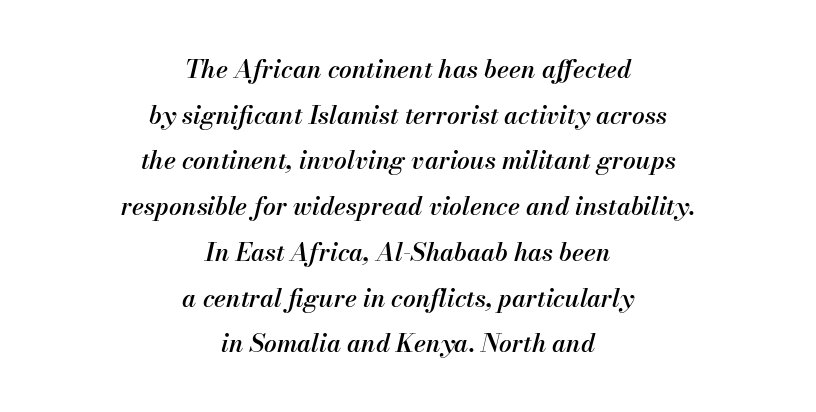
The image shows 25 px text type, italic (leaning right); set centered, line spacing 1.83x, normal letter spacing, not underlined.
